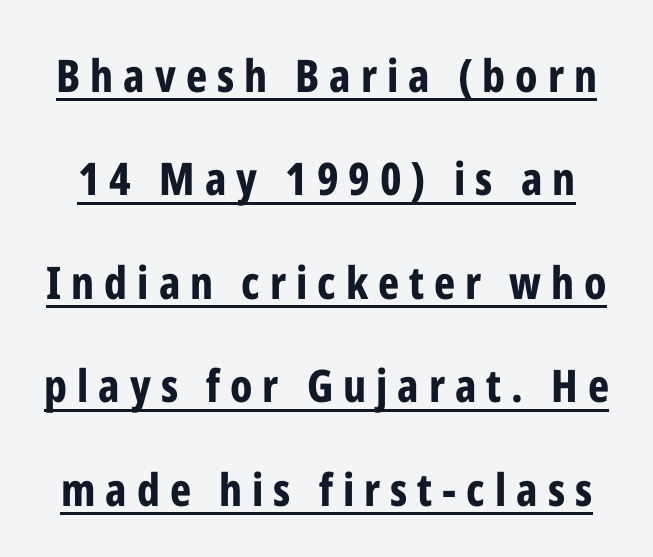
Each letter keeps its own natural width here, so spacing adapts to shape. Vertical strokes here are truly vertical. A sans-serif font was chosen for this passage. The strokes are fattened all the way to bold.
